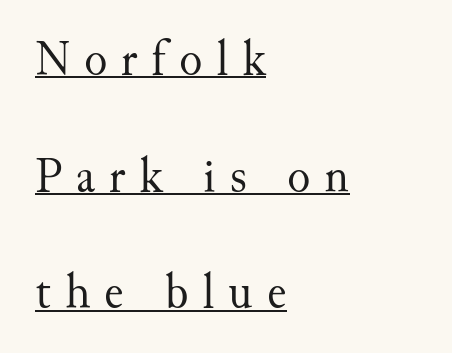
The image shows 48 px regular-weight serif type, upright; set left-aligned, loose line spacing (2.43x), unusually wide letter spacing (+0.29 em), underlined; medium stroke contrast and a small x-height.
